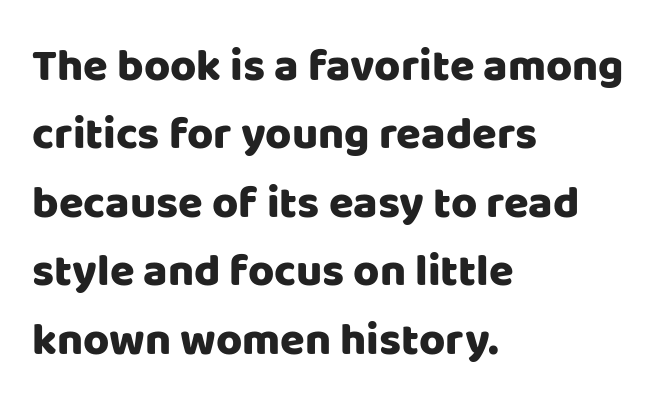
The image shows 45 px sans-serif type, upright; set left-aligned, normal line spacing (1.52x), normal letter spacing, not underlined; low stroke contrast and a large x-height.
